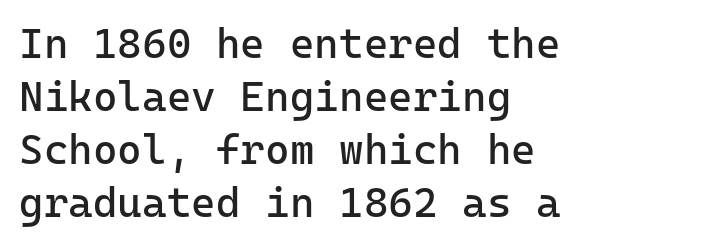
{"serif": "no", "italic": "no", "bold": "no", "weight": "regular", "width": "normal", "stroke_contrast": "low", "x_height": "medium", "monospaced": "yes", "underline": "no", "align": "left", "line_spacing": "normal", "line_spacing_ratio": 1.26, "letter_spacing": "normal", "letter_spacing_em": 0.0, "glyph_px": 42}
